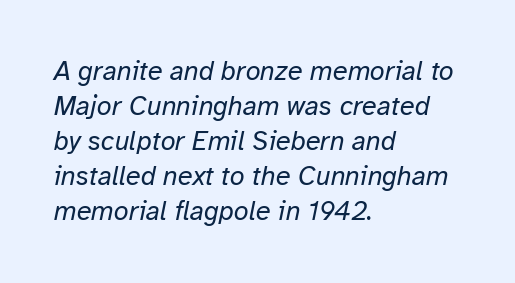
Check under the words: just untouched page. The weight tops out at a normal text grade. Style check: oblique. The rendering uses a moderate line-height, typical for paragraphs.
